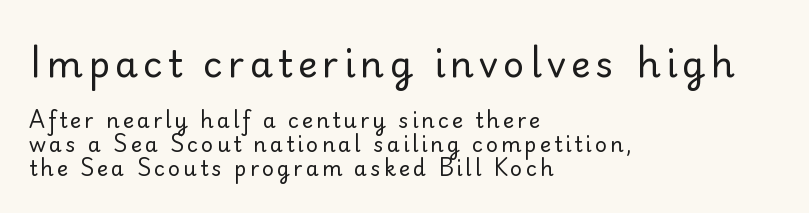
Q: Is the text bold? A: No.
Q: Is the text italic (slanted)? A: No, it is upright.
Q: Is the typeface a serif or a sans-serif typeface? A: Sans-serif.
Q: Is the text underlined? A: No.
Q: How is the paragraph aligned? A: Left-aligned.
Q: Is the spacing between lines tight, normal or loose? A: Tight.
Q: Which block of text is set in a larger size, the first (top) or the second (bottom)? A: The first (top) one.
Q: Width (condensed, normal, or wide)? A: Normal.
Q: Stroke contrast? A: Low.
Q: x-height? A: Small.
Q: Monospaced? A: No.
